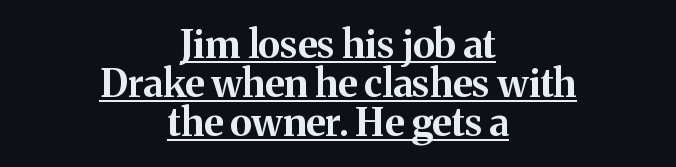
The image shows 38 px bold serif type, upright; set centered, tight line spacing (1.02x), normal letter spacing, underlined; medium stroke contrast and a medium x-height.
